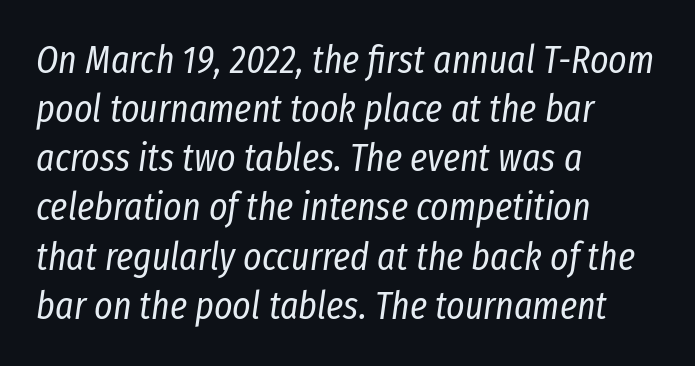
Q: Is the text bold? A: No.
Q: Is the text italic (slanted)? A: Yes, it leans right by about 8 degrees.
Q: Is the text underlined? A: No.
Q: How is the paragraph aligned? A: Left-aligned.
Q: Is the spacing between letters normal or unusually wide? A: Normal.
Q: Is the spacing between lines tight, normal or loose? A: Normal.
Q: Width (condensed, normal, or wide)? A: Condensed.
Q: Stroke contrast? A: Low.
Q: x-height? A: Medium.
Q: Monospaced? A: No.
